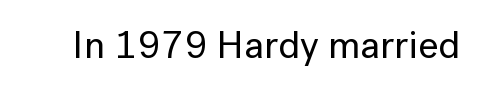
The image shows 39 px sans-serif type, upright; set normal letter spacing, not underlined; low stroke contrast and a medium x-height.
